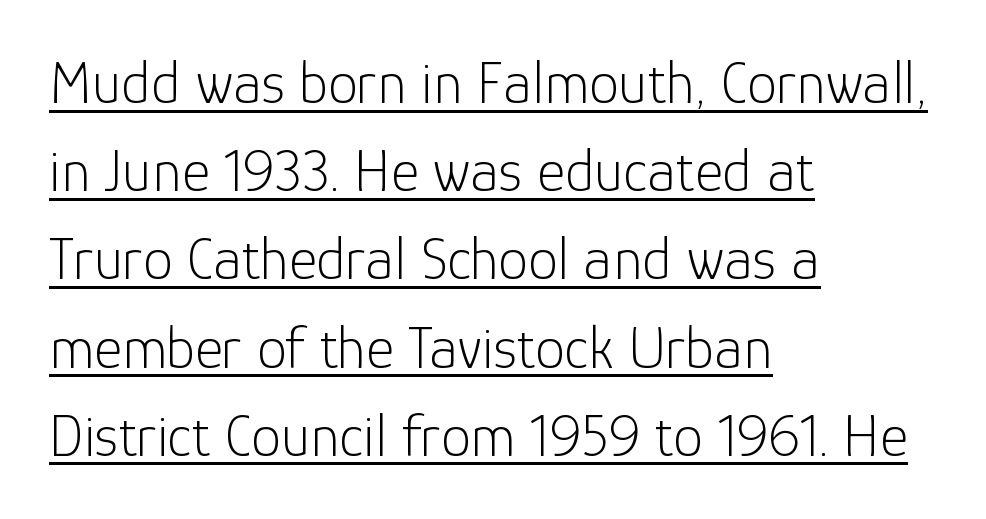
{"serif": "no", "italic": "no", "bold": "no", "weight": "light", "width": "normal", "stroke_contrast": "low", "x_height": "medium", "monospaced": "no", "underline": "yes", "align": "left", "line_spacing": "normal", "line_spacing_ratio": 1.47, "letter_spacing": "normal", "letter_spacing_em": 0.0, "glyph_px": 60}
